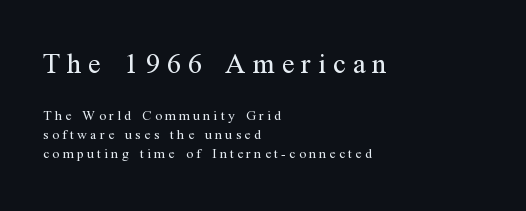
{"serif": "yes", "italic": "no", "bold": "no", "weight": "regular", "width": "normal", "stroke_contrast": "medium", "x_height": "medium", "monospaced": "no", "underline": "no", "align": "left", "line_spacing": "normal", "line_spacing_ratio": 1.34, "letter_spacing": "wide", "letter_spacing_em": 0.24, "larger_block": "first", "size_ratio": 2.07, "glyph_px": 29}
